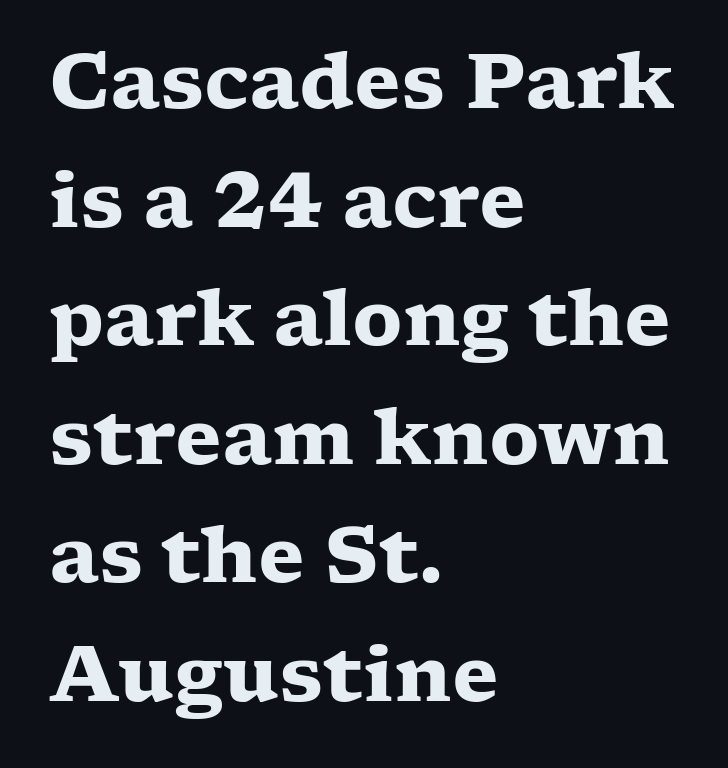
The image shows 76 px heavy, wide serif type, upright; set left-aligned, normal line spacing (1.56x), normal letter spacing, not underlined; low stroke contrast and a medium x-height.
